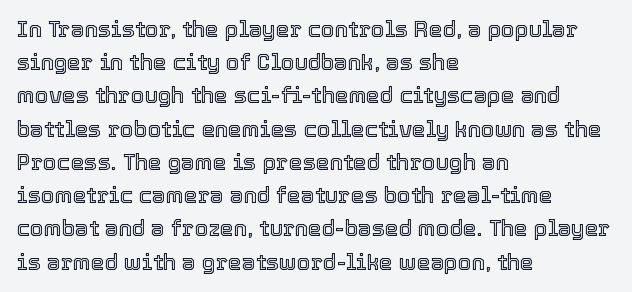
These lines keep a tight, regular rhythm from letter to letter. Vertical spacing — default. No word sits above an underline. The setting favours the left margin, as ordinary paragraphs usually do. The font's upright variant was chosen for this text.
